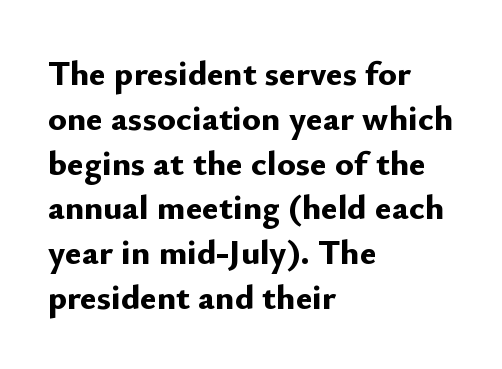
Q: Is the text bold? A: Yes.
Q: Is the text italic (slanted)? A: No, it is upright.
Q: Is the typeface a serif or a sans-serif typeface? A: Sans-serif.
Q: Is the text underlined? A: No.
Q: How is the paragraph aligned? A: Left-aligned.
Q: Is the spacing between letters normal or unusually wide? A: Normal.
Q: Is the spacing between lines tight, normal or loose? A: Normal.
Q: Width (condensed, normal, or wide)? A: Normal.
Q: Stroke contrast? A: Low.
Q: x-height? A: Small.
Q: Monospaced? A: No.
